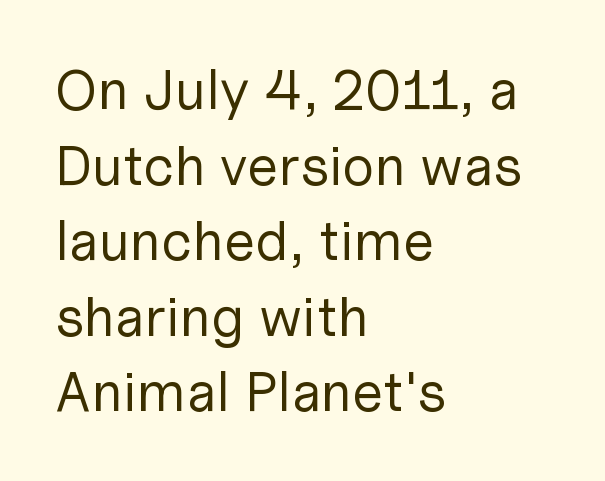
Characters remain perfectly vertical along every line. Look at the tracking — it's just the regular setting, nothing added. Is the type heavy? It reads as light-to-regular instead. Looks like regular typesetting: each glyph gets only the width it needs. The zone under the glyphs is completely vacant.
